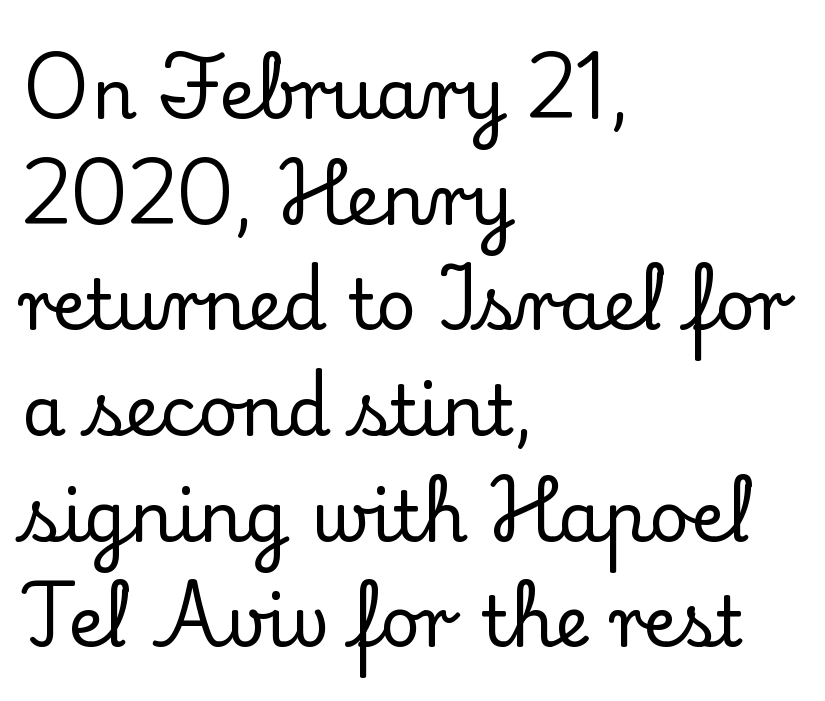
The image shows 70 px serif type, upright; set left-aligned, normal line spacing (1.51x), normal letter spacing, not underlined; low stroke contrast and a small x-height.
